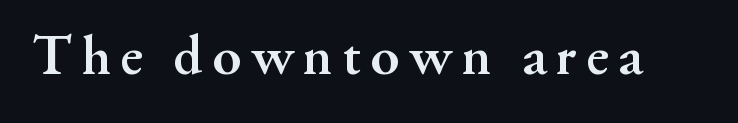
{"serif": "yes", "italic": "no", "bold": "yes", "weight": "semibold", "width": "normal", "stroke_contrast": "medium", "x_height": "small", "monospaced": "no", "underline": "no", "glyph_px": 58}
